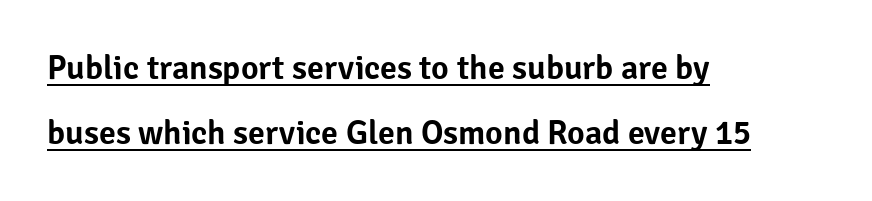
Q: Is the text italic (slanted)? A: No, it is upright.
Q: Is the typeface a serif or a sans-serif typeface? A: Sans-serif.
Q: Is the text underlined? A: Yes.
Q: How is the paragraph aligned? A: Left-aligned.
Q: Is the spacing between letters normal or unusually wide? A: Normal.
Q: Is the spacing between lines tight, normal or loose? A: Loose.
Q: Width (condensed, normal, or wide)? A: Normal.
Q: Stroke contrast? A: Low.
Q: x-height? A: Medium.
Q: Monospaced? A: No.
